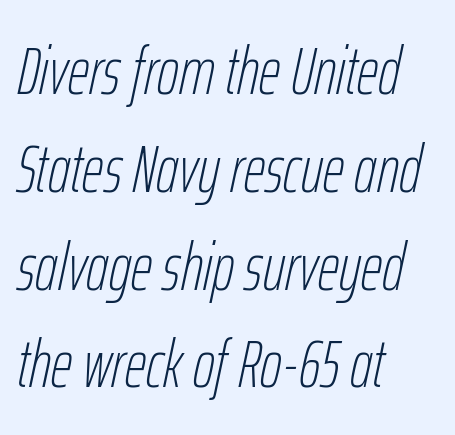
{"italic": "yes", "lean": "right", "slant_degrees": 12, "bold": "no", "weight": "thin", "width": "condensed", "stroke_contrast": "low", "x_height": "medium", "monospaced": "no", "underline": "no", "align": "left", "line_spacing": "normal", "line_spacing_ratio": 1.46, "letter_spacing": "normal", "letter_spacing_em": 0.0, "glyph_px": 67}
